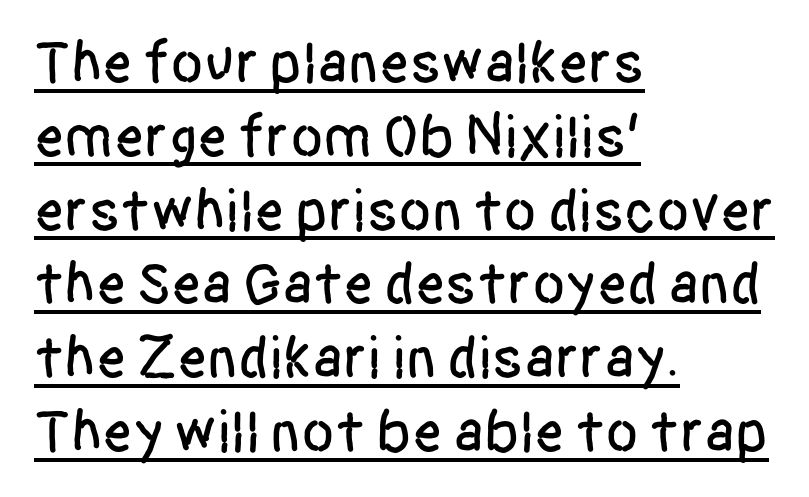
{"serif": "no", "italic": "no", "width": "condensed", "stroke_contrast": "low", "x_height": "large", "monospaced": "no", "underline": "yes", "align": "left", "line_spacing_ratio": 1.23, "letter_spacing": "normal", "letter_spacing_em": 0.0, "glyph_px": 60}
